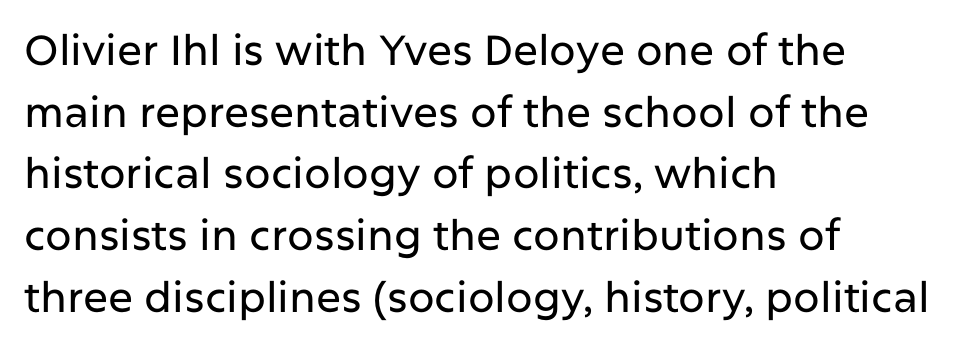
{"serif": "no", "italic": "no", "width": "normal", "stroke_contrast": "low", "x_height": "medium", "monospaced": "no", "underline": "no", "align": "left", "line_spacing": "normal", "line_spacing_ratio": 1.47, "letter_spacing": "normal", "letter_spacing_em": 0.0, "glyph_px": 42}
